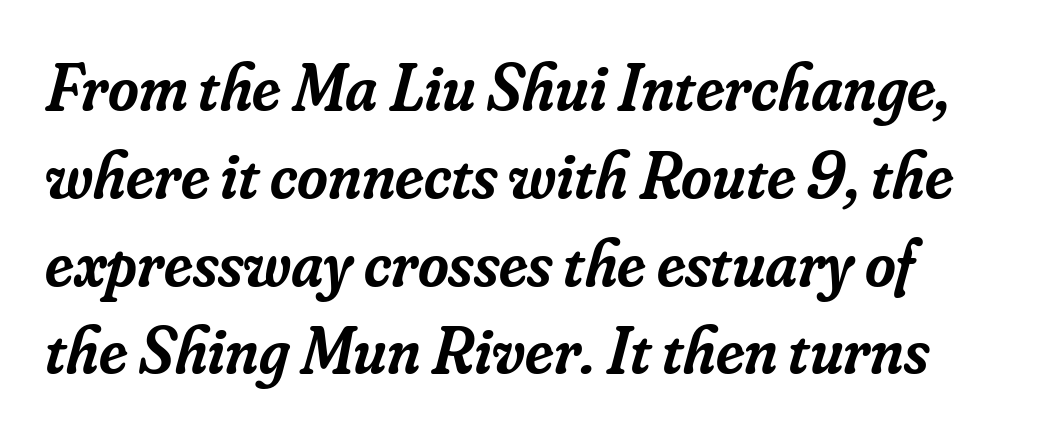
The image shows 66 px semibold serif type, italic (leaning right); set normal line spacing (1.33x), normal letter spacing, not underlined; low stroke contrast and a small x-height.
